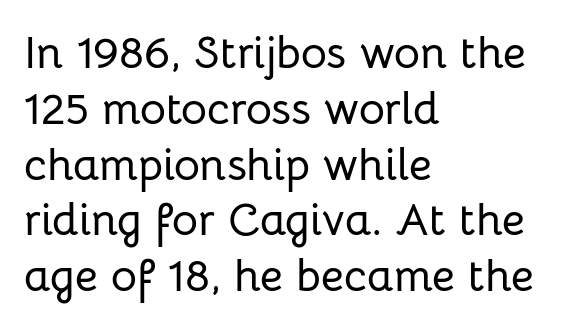
The text block is weighted toward the left margin, trailing off unevenly rightward. The typography opts for an upright posture over an oblique one. These lines are rendered in a variable-pitch font. The baseline area is clear. The face used here is a sans, in the tradition of grotesques and geometrics. Nothing unusual about the tracking: characters are spaced as the font intends.
